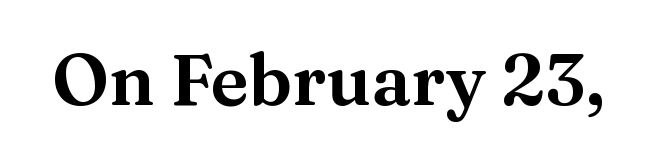
Each letter's strokes conclude with small projecting serifs. You could not count columns in this text — the font is proportionally spaced. Unmarked baselines from the first word to the last. The typography opts for an upright posture over an oblique one. How are the letters spaced? Ordinarily, with no added tracking.
